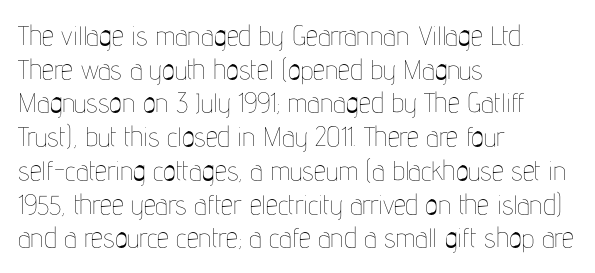
The image shows 27 px text type, upright; set left-aligned, normal line spacing (1.25x), normal letter spacing, not underlined.
